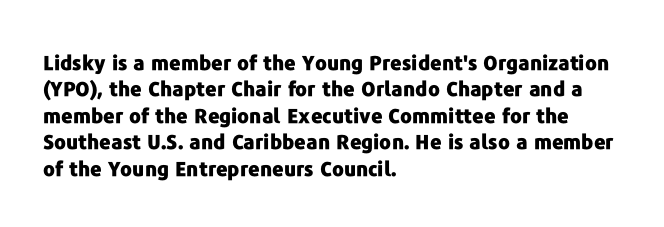
No extra tracking has been applied to these lines. The font is running at its bold setting. Students, observe: this is what conventionally led text looks like. Ascenders rise straight up at ninety degrees.
